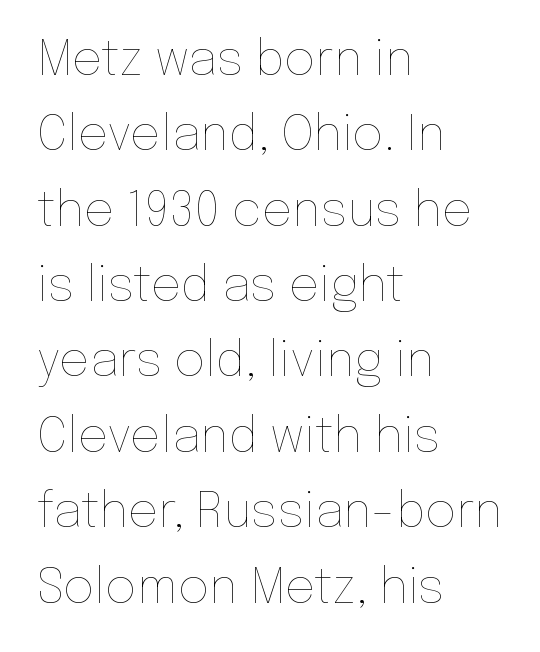
Q: Is the text bold? A: No.
Q: Is the text italic (slanted)? A: No, it is upright.
Q: Is the text underlined? A: No.
Q: How is the paragraph aligned? A: Left-aligned.
Q: Is the spacing between letters normal or unusually wide? A: Normal.
Q: Is the spacing between lines tight, normal or loose? A: Normal.
Q: Width (condensed, normal, or wide)? A: Normal.
Q: Stroke contrast? A: Low.
Q: x-height? A: Medium.
Q: Monospaced? A: No.
